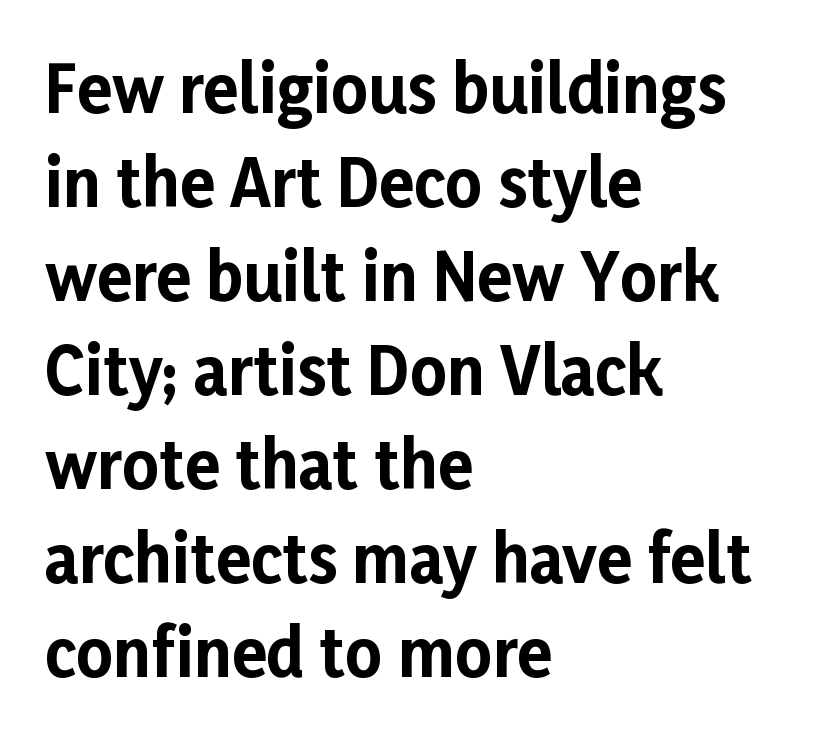
Q: Is the text bold? A: Yes.
Q: Is the text italic (slanted)? A: No, it is upright.
Q: Is the typeface a serif or a sans-serif typeface? A: Sans-serif.
Q: Is the text underlined? A: No.
Q: How is the paragraph aligned? A: Left-aligned.
Q: Is the spacing between letters normal or unusually wide? A: Normal.
Q: Is the spacing between lines tight, normal or loose? A: Normal.
Q: Width (condensed, normal, or wide)? A: Normal.
Q: Stroke contrast? A: Low.
Q: x-height? A: Medium.
Q: Monospaced? A: No.
